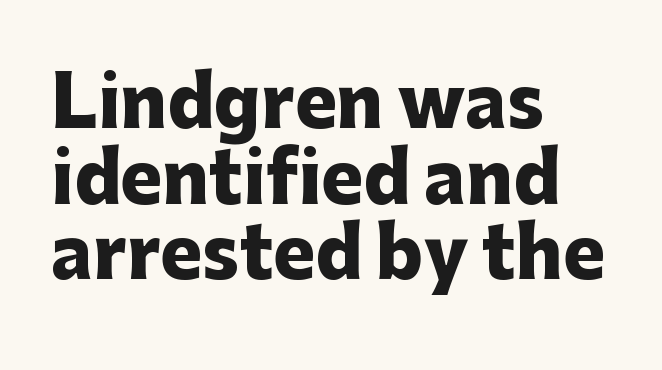
{"serif": "no", "italic": "no", "bold": "yes", "weight": "heavy", "width": "normal", "stroke_contrast": "low", "x_height": "medium", "monospaced": "no", "underline": "no", "align": "left", "line_spacing": "tight", "line_spacing_ratio": 1.08, "letter_spacing": "normal", "letter_spacing_em": 0.0, "glyph_px": 70}
